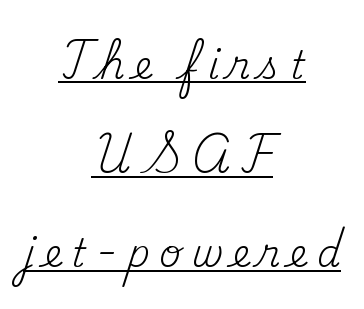
The image shows 38 px regular-weight serif type; set centered, loose line spacing (2.48x), unusually wide letter spacing (+0.25 em), underlined; medium stroke contrast and a small x-height.
